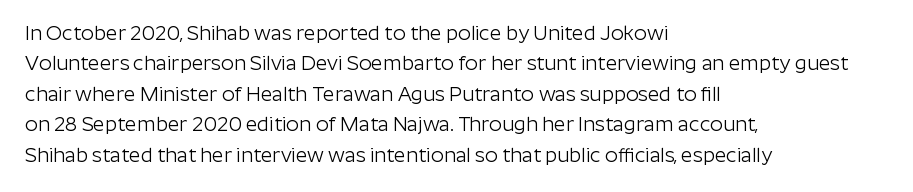
The image shows 20 px text type, upright; set left-aligned, normal line spacing (1.52x), normal letter spacing, not underlined.
